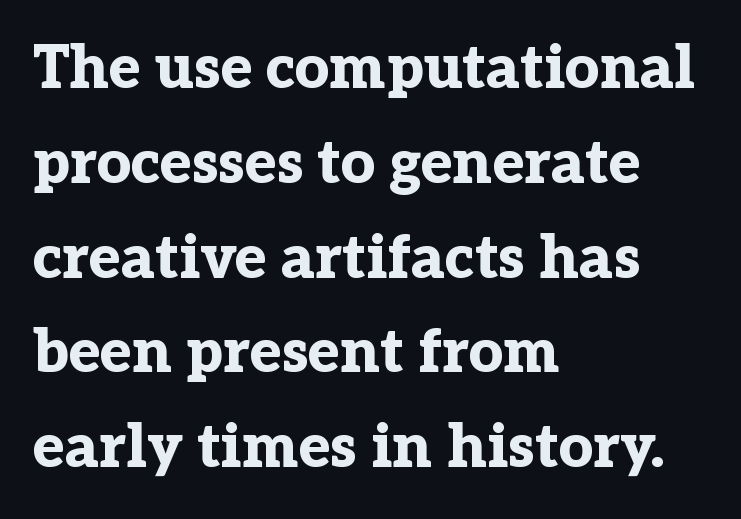
Q: Is the text bold? A: Yes.
Q: Is the text italic (slanted)? A: No, it is upright.
Q: Is the typeface a serif or a sans-serif typeface? A: Serif.
Q: Is the text underlined? A: No.
Q: How is the paragraph aligned? A: Left-aligned.
Q: Is the spacing between letters normal or unusually wide? A: Normal.
Q: Is the spacing between lines tight, normal or loose? A: Normal.
Q: Width (condensed, normal, or wide)? A: Normal.
Q: Stroke contrast? A: Low.
Q: x-height? A: Medium.
Q: Monospaced? A: No.
